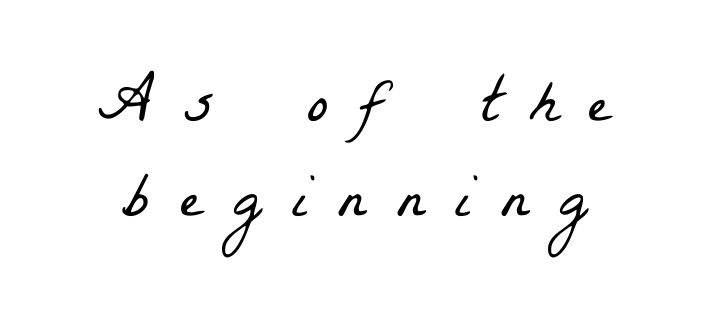
{"serif": "yes", "bold": "no", "weight": "light", "width": "condensed", "stroke_contrast": "low", "x_height": "medium", "monospaced": "no", "underline": "no", "align": "center", "line_spacing": "normal", "line_spacing_ratio": 1.49, "letter_spacing": "wide", "letter_spacing_em": 0.48, "glyph_px": 64}
